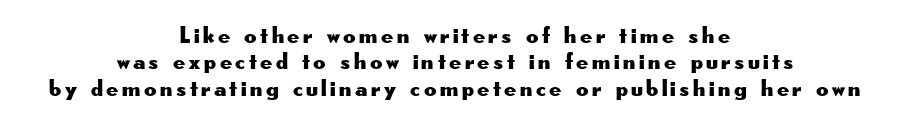
Q: Is the text italic (slanted)? A: No, it is upright.
Q: Is the text underlined? A: No.
Q: How is the paragraph aligned? A: Centered.
Q: Is the spacing between lines tight, normal or loose? A: Tight.
